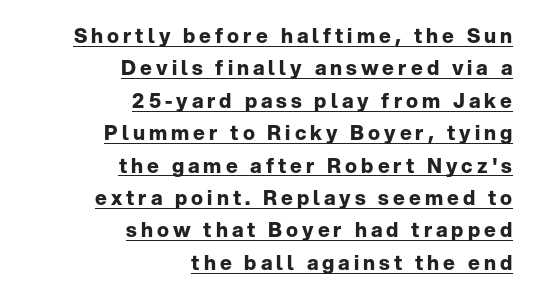
The image shows 20 px bold type, upright; set right-aligned, normal line spacing (1.62x), unusually wide letter spacing (+0.2 em), underlined.
